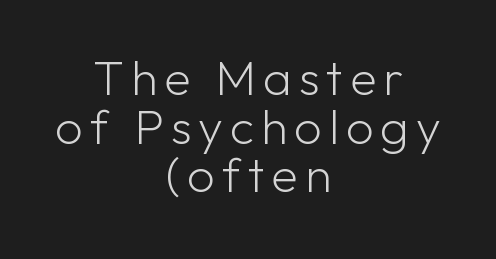
Bare-footed words on every line. Nope, not italic — everything's standing straight. Stroke terminals: plain, sans-serif. The passage shown is typed in a proportional face where columns would drift. Caption: multi-line text, centered on the measure.
